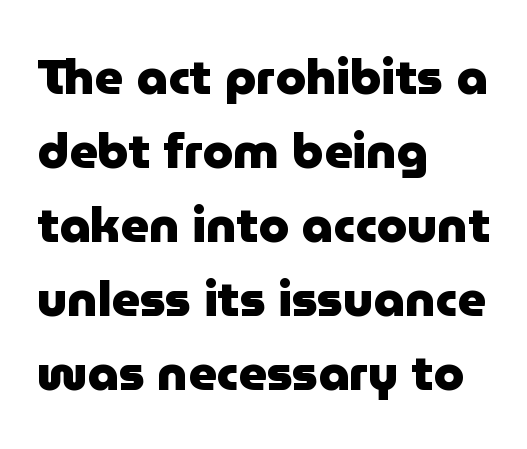
Q: Is the text bold? A: Yes.
Q: Is the text italic (slanted)? A: No, it is upright.
Q: Is the typeface a serif or a sans-serif typeface? A: Sans-serif.
Q: Is the text underlined? A: No.
Q: How is the paragraph aligned? A: Left-aligned.
Q: Is the spacing between letters normal or unusually wide? A: Normal.
Q: Is the spacing between lines tight, normal or loose? A: Normal.
Q: Width (condensed, normal, or wide)? A: Normal.
Q: Stroke contrast? A: Low.
Q: x-height? A: Medium.
Q: Monospaced? A: No.
